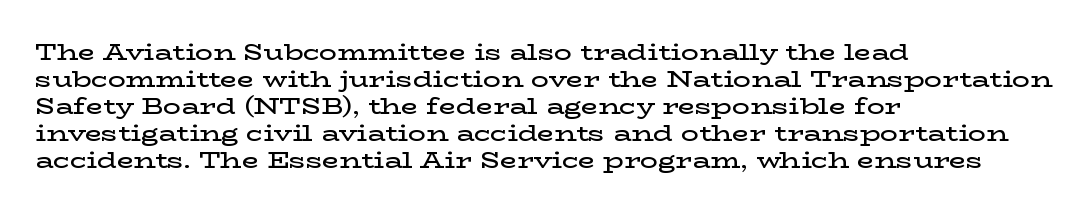
{"italic": "no", "bold": "semi", "underline": "no", "align": "left", "line_spacing_ratio": 1.23, "letter_spacing": "normal", "letter_spacing_em": 0.0, "glyph_px": 22}
